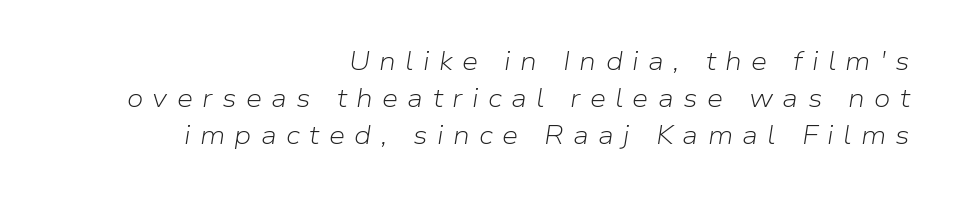
Q: Is the text bold? A: No.
Q: Is the text italic (slanted)? A: Yes, it leans right by about 9 degrees.
Q: Is the text underlined? A: No.
Q: How is the paragraph aligned? A: Right-aligned.
Q: Is the spacing between letters normal or unusually wide? A: Unusually wide.
Q: Is the spacing between lines tight, normal or loose? A: Normal.
